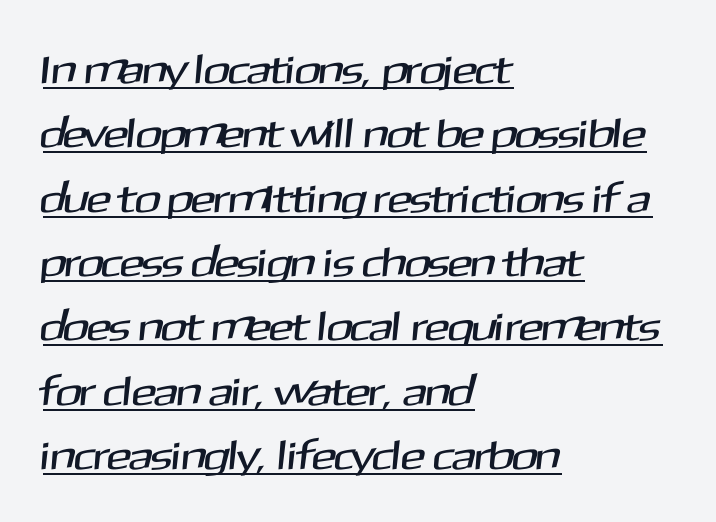
{"serif": "no", "width": "normal", "stroke_contrast": "medium", "x_height": "medium", "monospaced": "no", "underline": "yes", "align": "left", "line_spacing": "normal", "line_spacing_ratio": 1.57, "letter_spacing": "normal", "letter_spacing_em": 0.0, "glyph_px": 41}
